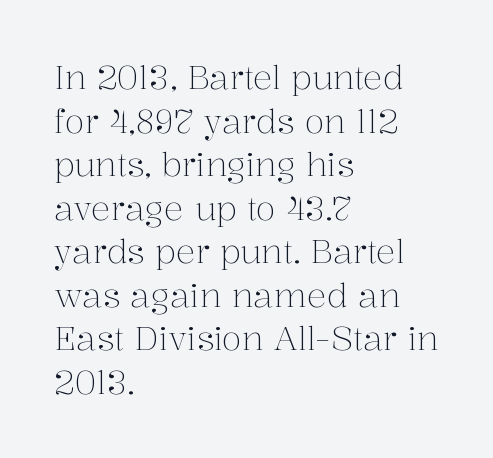
Q: Is the text bold? A: No.
Q: Is the text italic (slanted)? A: No, it is upright.
Q: Is the typeface a serif or a sans-serif typeface? A: Serif.
Q: Is the text underlined? A: No.
Q: How is the paragraph aligned? A: Left-aligned.
Q: Is the spacing between letters normal or unusually wide? A: Normal.
Q: Is the spacing between lines tight, normal or loose? A: Normal.
Q: Width (condensed, normal, or wide)? A: Normal.
Q: Stroke contrast? A: Medium.
Q: x-height? A: Medium.
Q: Monospaced? A: No.
